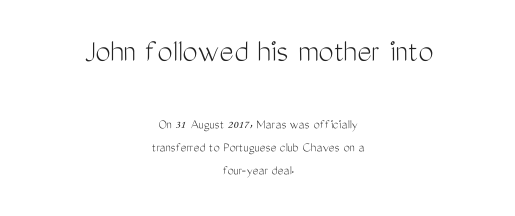
The baseline area is clear. Does the leading feel generous? No, just average. The rendering uses natural spacing where letterforms have individual widths. Which chunk is bigger? The first one — the top block dwarfs the bottom.
